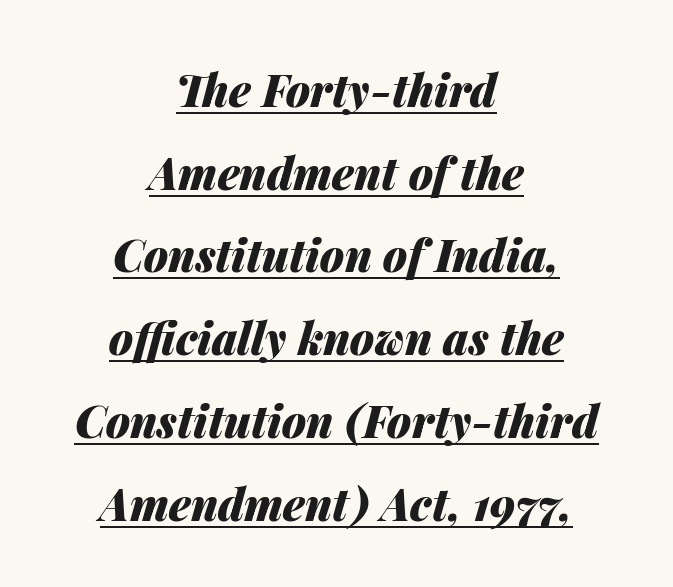
Q: Is the text bold? A: Yes.
Q: Is the text italic (slanted)? A: Yes, it leans right by about 14 degrees.
Q: Is the text underlined? A: Yes.
Q: How is the paragraph aligned? A: Centered.
Q: Is the spacing between letters normal or unusually wide? A: Normal.
Q: Width (condensed, normal, or wide)? A: Normal.
Q: Stroke contrast? A: Medium.
Q: x-height? A: Medium.
Q: Monospaced? A: No.
